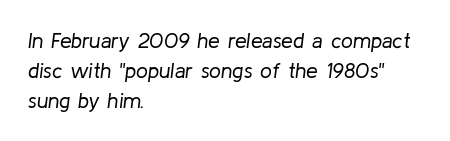
The image shows 21 px text type, italic (leaning right); set left-aligned, normal line spacing (1.42x), normal letter spacing, not underlined.
